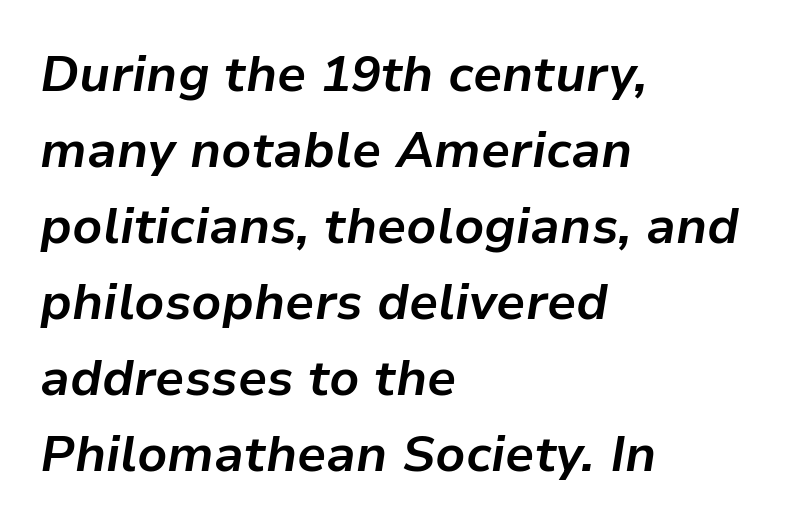
One-word summary of the alignment: left. Typesetter's note: full bold, strokes at maximum text heaviness. Glyph-to-glyph distance matches everyday printed text. Does the leading feel generous? No, just average. A typesetter would call this proportional, since set widths differ per character. The rendering applies a slant to the glyphs.
